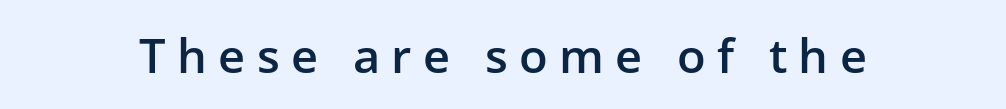
{"serif": "no", "italic": "no", "bold": "semi", "weight": "semibold", "width": "normal", "stroke_contrast": "low", "x_height": "medium", "monospaced": "no", "underline": "no", "letter_spacing": "wide", "letter_spacing_em": 0.24, "glyph_px": 47}
